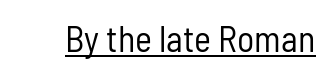
The image shows 36 px regular-weight, condensed sans-serif type, upright; set normal letter spacing, underlined; low stroke contrast and a medium x-height.
